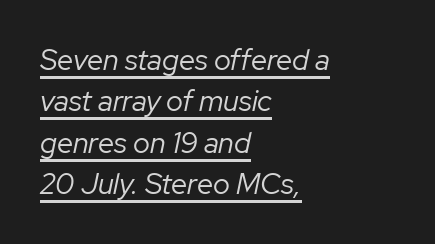
The image shows 29 px regular-weight type, italic (leaning right); set left-aligned, normal line spacing (1.43x), normal letter spacing, underlined; low stroke contrast and a medium x-height.
